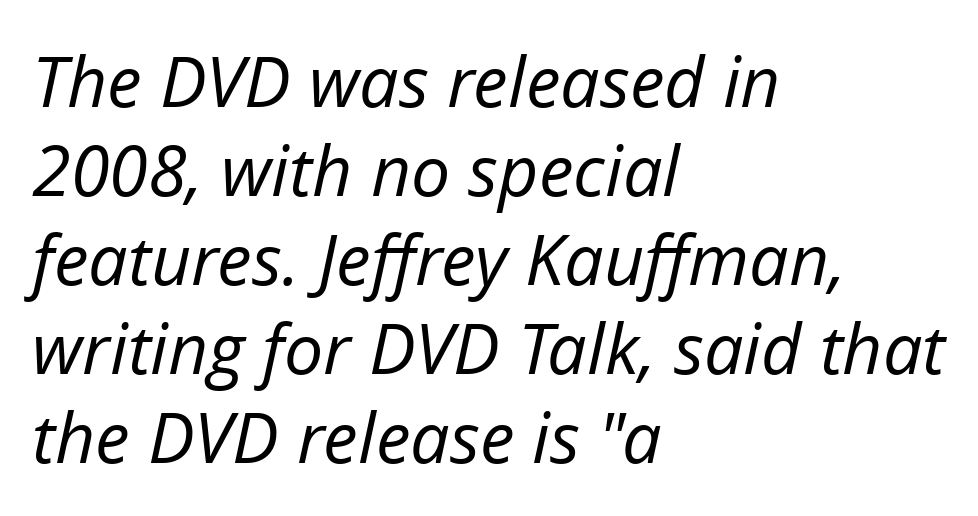
Q: Is the text bold? A: No.
Q: Is the text italic (slanted)? A: Yes, it leans right by about 12 degrees.
Q: Is the text underlined? A: No.
Q: How is the paragraph aligned? A: Left-aligned.
Q: Is the spacing between letters normal or unusually wide? A: Normal.
Q: Is the spacing between lines tight, normal or loose? A: Normal.
Q: Width (condensed, normal, or wide)? A: Normal.
Q: Stroke contrast? A: Low.
Q: x-height? A: Medium.
Q: Monospaced? A: No.
